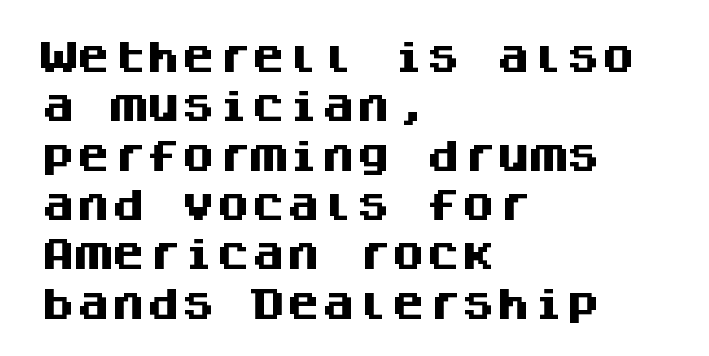
The image shows 35 px heavy sans-serif type, upright, monospaced; set left-aligned, normal line spacing (1.41x), normal letter spacing, not underlined; medium stroke contrast and a large x-height.
